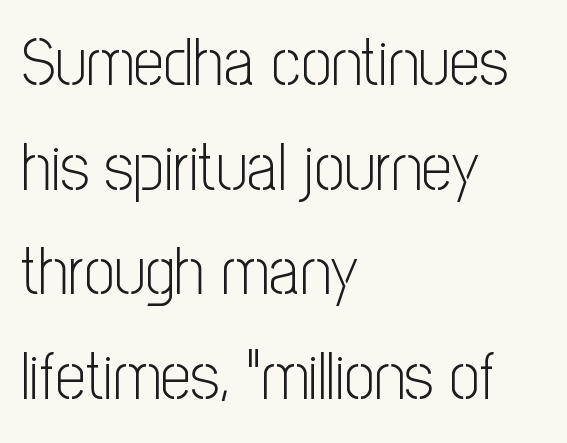
Q: Is the text bold? A: No.
Q: Is the text italic (slanted)? A: No, it is upright.
Q: Is the typeface a serif or a sans-serif typeface? A: Sans-serif.
Q: Is the text underlined? A: No.
Q: How is the paragraph aligned? A: Left-aligned.
Q: Is the spacing between letters normal or unusually wide? A: Normal.
Q: Is the spacing between lines tight, normal or loose? A: Normal.
Q: Width (condensed, normal, or wide)? A: Condensed.
Q: Stroke contrast? A: Low.
Q: x-height? A: Medium.
Q: Monospaced? A: No.
